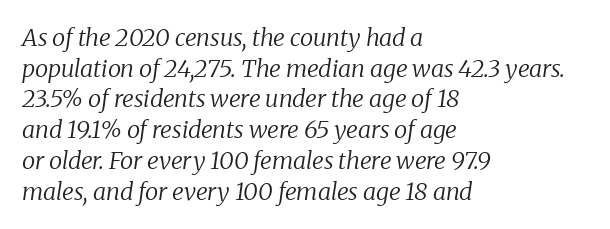
No heavy texture on the line: the type isn't bold. The specimen omits any rule beneath the text block's lines. A typesetter would mark this as italic. The line texture is even and compact thanks to regular tracking. The paragraph shown leans on its left margin. Summary of vertical rhythm: regular, with standard interline spacing.
